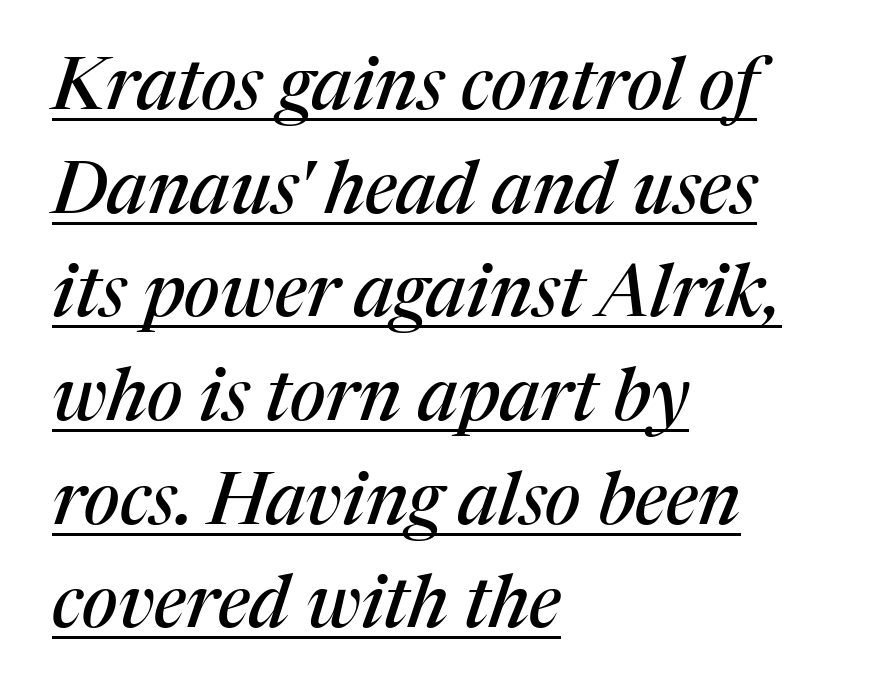
Honestly, the letter spacing is just normal — you wouldn't notice it. You can tell it's italic because the verticals aren't actually vertical. Visually the block forms a straight wall on the left and a jagged coastline on the right. Like a heading marked for emphasis, these lines bear an underscore.
